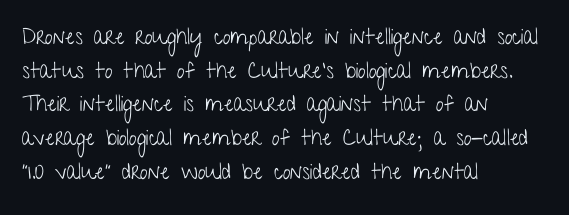
Q: Is the text bold? A: No.
Q: Is the text italic (slanted)? A: No, it is upright.
Q: Is the text underlined? A: No.
Q: How is the paragraph aligned? A: Left-aligned.
Q: Is the spacing between letters normal or unusually wide? A: Normal.
Q: Is the spacing between lines tight, normal or loose? A: Normal.
